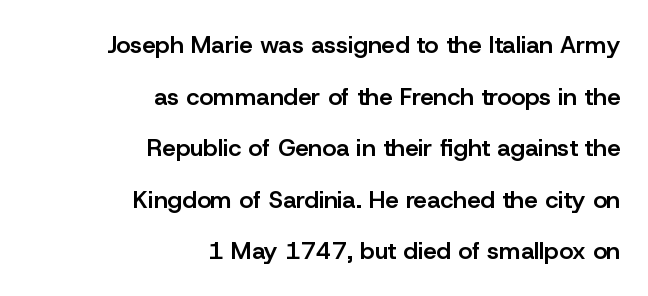
{"italic": "no", "bold": "semi", "underline": "no", "align": "right", "line_spacing": "loose", "line_spacing_ratio": 2.15, "letter_spacing": "normal", "letter_spacing_em": 0.0, "glyph_px": 24}
